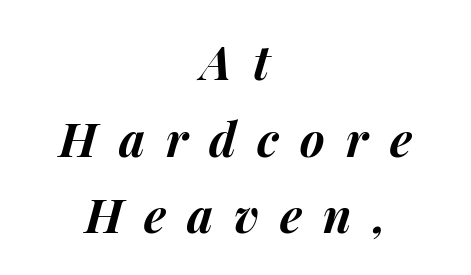
{"italic": "yes", "lean": "right", "slant_degrees": 15, "bold": "yes", "weight": "bold", "width": "normal", "stroke_contrast": "medium", "x_height": "medium", "monospaced": "no", "underline": "no", "align": "center", "line_spacing": "normal", "line_spacing_ratio": 1.63, "letter_spacing": "wide", "letter_spacing_em": 0.45, "glyph_px": 47}
